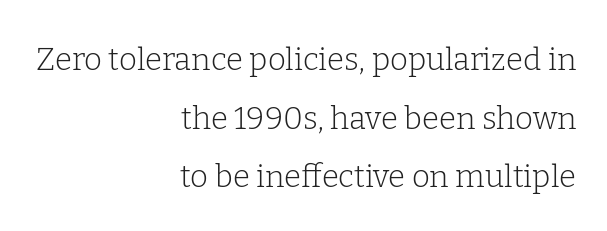
The image shows 31 px light serif type, upright; set right-aligned, line spacing 1.89x, normal letter spacing, not underlined; low stroke contrast and a medium x-height.
